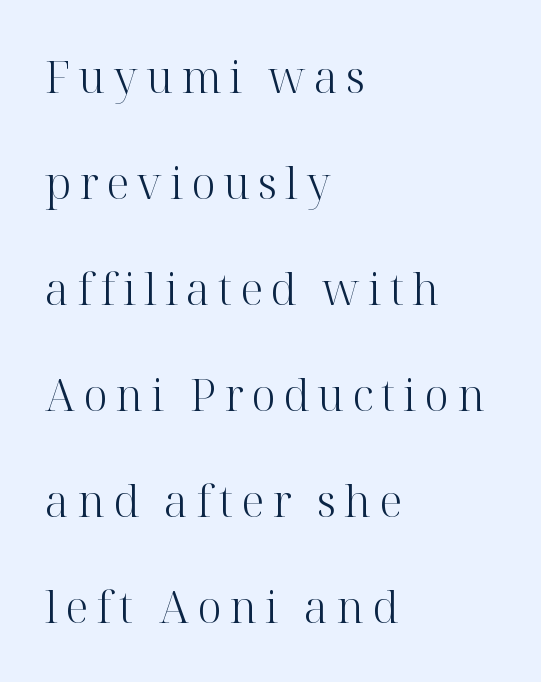
The designer dialed line spacing up above the default. Summary of weight: not heavy and not bold. The font's upright variant was chosen for this text. Spacing verdict: proportional, widths tailored to each character. Are there feet on the stems? There are — it's a serif.
